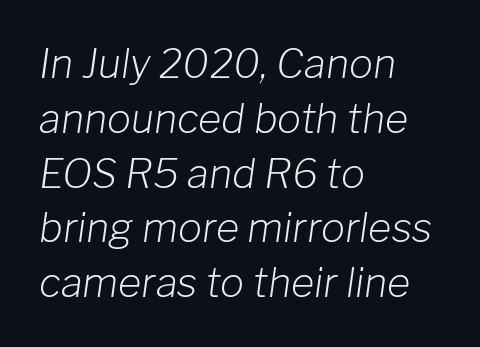
Letter spacing: default. Line spacing here is normal. Here the designer chose a conventional face with non-uniform glyph widths. Anything drawn beneath the words? Only blank space. Stroke mass is kept to a normal reading level or below. One-word summary of the alignment: left.
